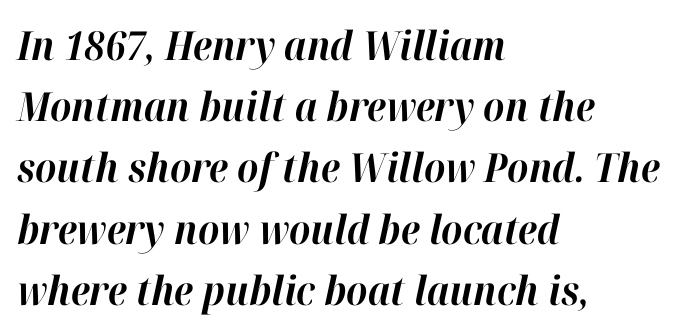
{"italic": "yes", "lean": "right", "slant_degrees": 12, "bold": "yes", "weight": "bold", "width": "normal", "stroke_contrast": "high", "x_height": "medium", "monospaced": "no", "underline": "no", "align": "left", "line_spacing": "normal", "line_spacing_ratio": 1.53, "letter_spacing": "normal", "letter_spacing_em": 0.0, "glyph_px": 40}
